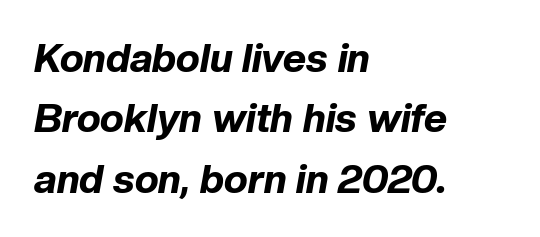
Q: Is the text bold? A: Yes.
Q: Is the text italic (slanted)? A: Yes, it leans right by about 10 degrees.
Q: Is the text underlined? A: No.
Q: How is the paragraph aligned? A: Left-aligned.
Q: Is the spacing between letters normal or unusually wide? A: Normal.
Q: Is the spacing between lines tight, normal or loose? A: Normal.
Q: Width (condensed, normal, or wide)? A: Normal.
Q: Stroke contrast? A: Low.
Q: x-height? A: Medium.
Q: Monospaced? A: No.
